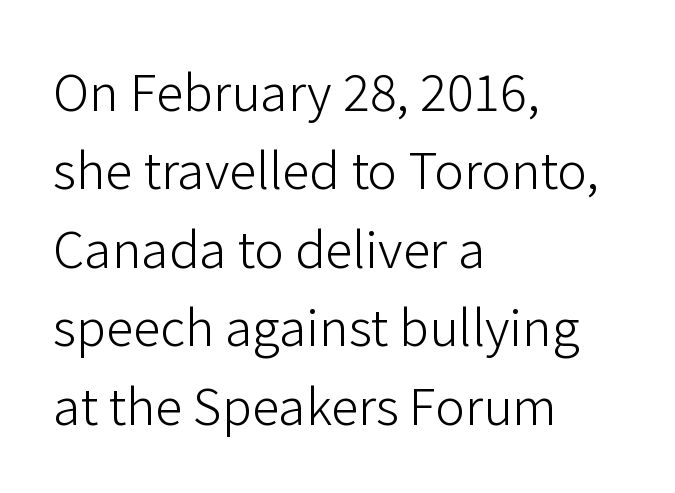
Does extra space separate the letters? No, they use regular spacing. The strokes are not fattened; the text isn't bold. Upright lettering throughout. You could not count columns in this text — the font is proportionally spaced.
